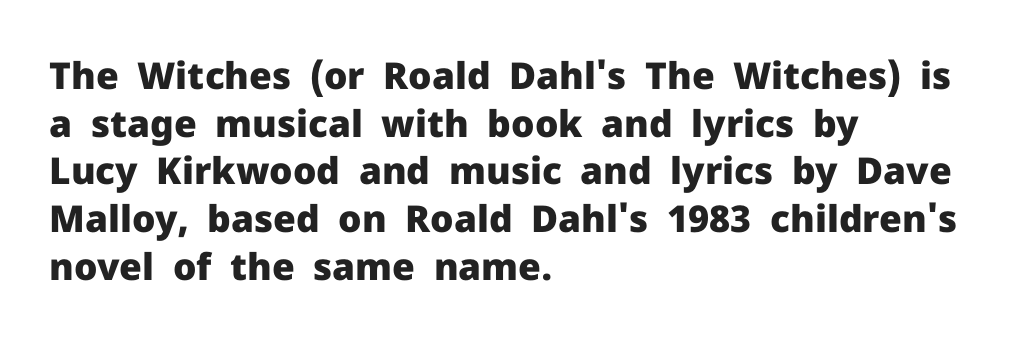
The passage shown is typed in a proportional face where columns would drift. Default kerning and tracking; the words read as compact shapes. Is the type bold? Yes — the strokes are clearly thick and heavy. A roman cut, with each character standing at attention.
